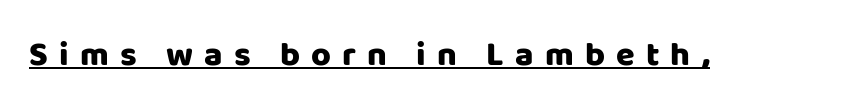
Q: Is the text bold? A: Yes.
Q: Is the text italic (slanted)? A: No, it is upright.
Q: Is the typeface a serif or a sans-serif typeface? A: Sans-serif.
Q: Is the text underlined? A: Yes.
Q: Is the spacing between letters normal or unusually wide? A: Unusually wide.
Q: Width (condensed, normal, or wide)? A: Normal.
Q: Stroke contrast? A: Low.
Q: x-height? A: Large.
Q: Monospaced? A: No.
